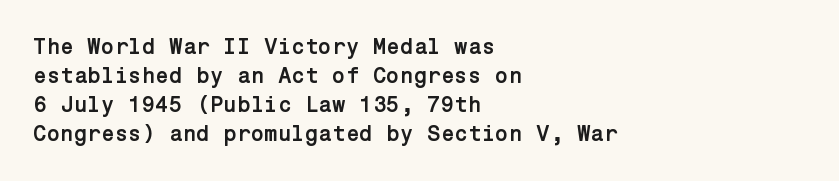
{"italic": "no", "bold": "yes", "underline": "no", "align": "left", "line_spacing": "normal", "line_spacing_ratio": 1.32, "letter_spacing": "normal", "letter_spacing_em": 0.0, "glyph_px": 22}
